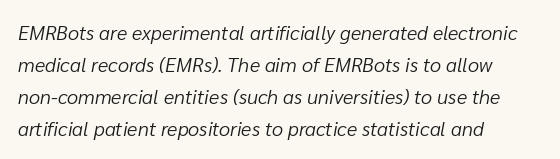
{"italic": "yes", "lean": "right", "slant_degrees": 10, "bold": "no", "underline": "no", "align": "left", "line_spacing": "normal", "line_spacing_ratio": 1.6, "letter_spacing": "normal", "letter_spacing_em": 0.0, "glyph_px": 20}
